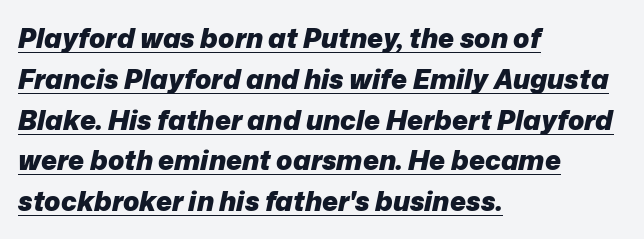
The image shows 27 px bold type, italic (leaning right); set left-aligned, normal line spacing (1.51x), normal letter spacing, underlined.
